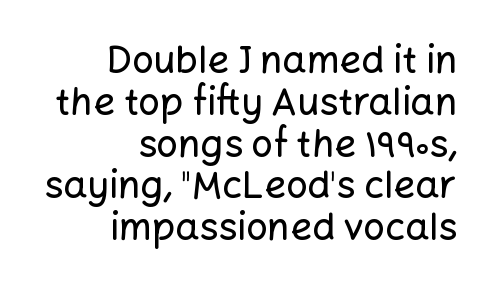
The image shows 38 px sans-serif type, upright; set right-aligned, tight line spacing (1.1x), normal letter spacing, not underlined; low stroke contrast and a medium x-height.
